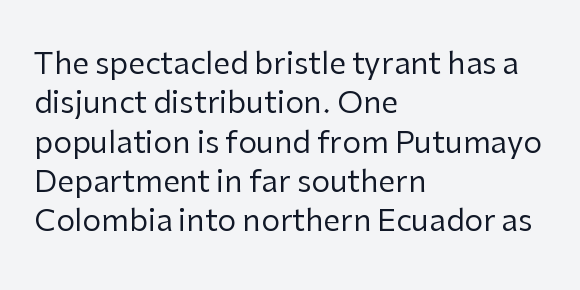
Is the stroke heavy? The answer is a plain regular-or-lighter. Does the copy run flush right? No — it runs flush left. Line spacing here is normal. The letters carry no serifs — their stems end cleanly without finishing strokes. The rendering keeps characters at their native spacing.
